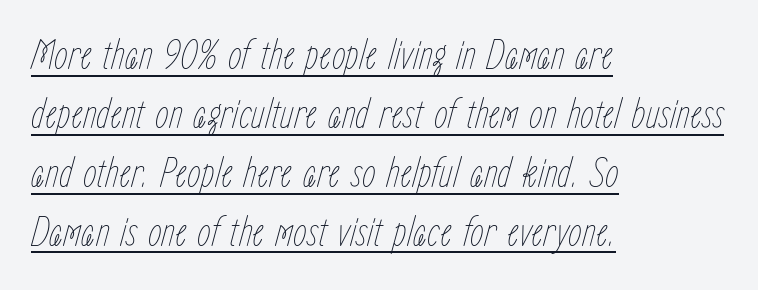
{"italic": "yes", "lean": "right", "slant_degrees": 15, "bold": "no", "weight": "thin", "width": "condensed", "stroke_contrast": "low", "x_height": "medium", "monospaced": "no", "underline": "yes", "align": "left", "line_spacing": "normal", "line_spacing_ratio": 1.34, "letter_spacing": "normal", "letter_spacing_em": 0.0, "glyph_px": 44}
